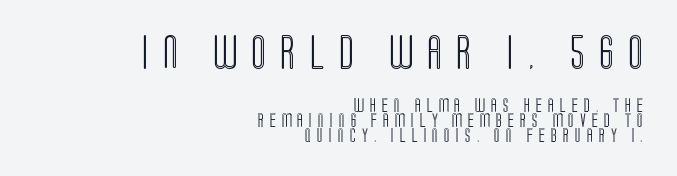
Here the first block reads like a headline and the second like body copy. Nope, not italic — everything's standing straight. Leading is clearly below the norm, producing a dense column. The face used here is proportionally spaced, like ordinary book or web type. Decoration check: the copy has no underline.
